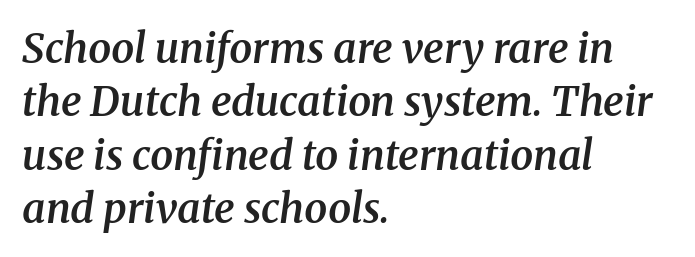
The image shows 41 px semibold serif type, italic (leaning right); set left-aligned, normal line spacing (1.3x), normal letter spacing, not underlined; medium stroke contrast and a medium x-height.
